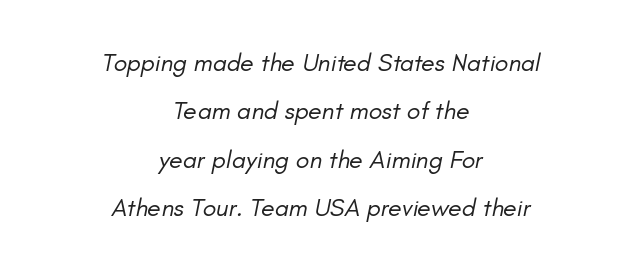
Q: Is the text bold? A: No.
Q: Is the text italic (slanted)? A: Yes, it leans right by about 11 degrees.
Q: Is the text underlined? A: No.
Q: How is the paragraph aligned? A: Centered.
Q: Is the spacing between letters normal or unusually wide? A: Normal.
Q: Is the spacing between lines tight, normal or loose? A: Loose.
